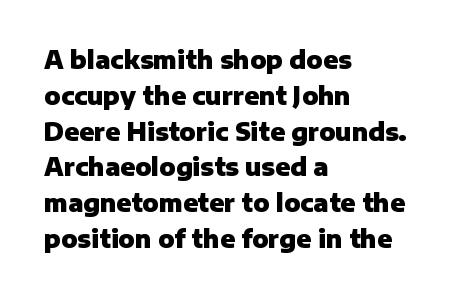
{"italic": "no", "bold": "yes", "underline": "no", "align": "left", "line_spacing": "normal", "line_spacing_ratio": 1.49, "letter_spacing": "normal", "letter_spacing_em": 0.0, "glyph_px": 24}
